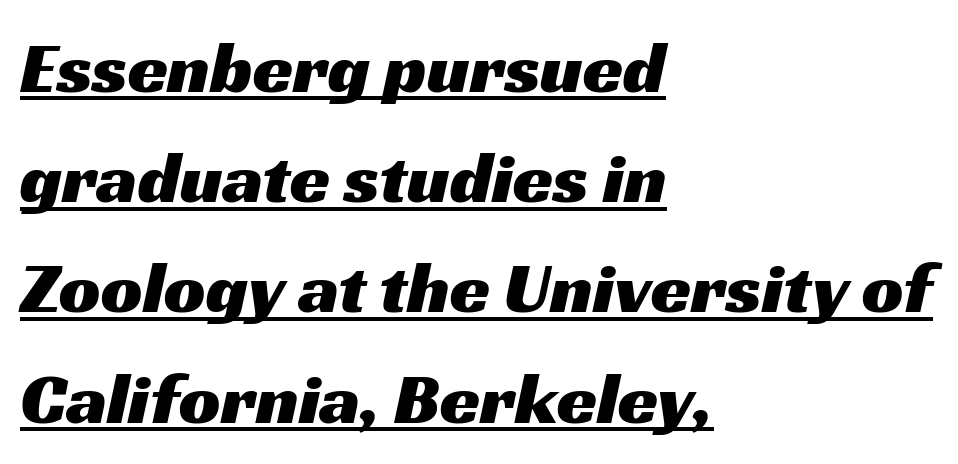
Q: Is the typeface a serif or a sans-serif typeface? A: Sans-serif.
Q: Is the text underlined? A: Yes.
Q: How is the paragraph aligned? A: Left-aligned.
Q: Is the spacing between letters normal or unusually wide? A: Normal.
Q: Is the spacing between lines tight, normal or loose? A: Normal.
Q: Width (condensed, normal, or wide)? A: Wide.
Q: Stroke contrast? A: Medium.
Q: x-height? A: Medium.
Q: Monospaced? A: No.
